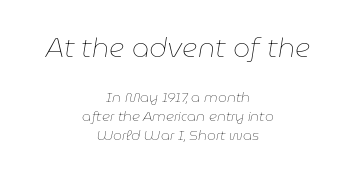
{"italic": "yes", "lean": "right", "slant_degrees": 9, "bold": "no", "underline": "no", "align": "center", "line_spacing": "normal", "line_spacing_ratio": 1.38, "letter_spacing": "normal", "letter_spacing_em": 0.0, "larger_block": "first", "size_ratio": 1.93, "glyph_px": 27}
